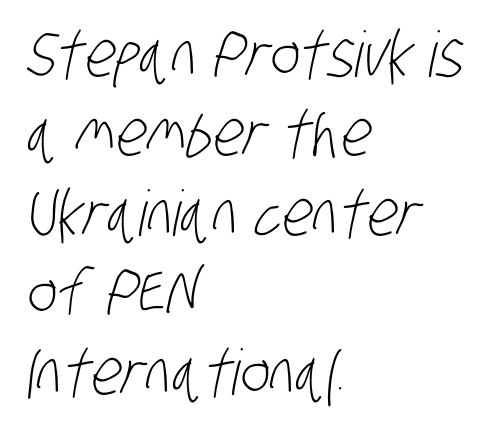
The letterforms sit shoulder to shoulder at normal distance. Descenders hang freely into open space. Horizontal bands of white between lines are of average thickness. The glyphs in this specimen are sans serif. Horizontally, the lines are justified to the leading edge only. Note the varied advance widths — an 'i' is clearly narrower than an 'm'.
